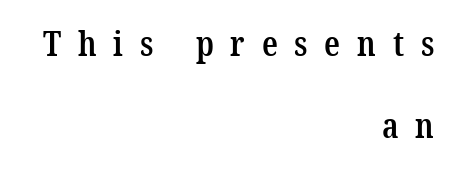
{"serif": "yes", "bold": "semi", "weight": "semibold", "width": "condensed", "stroke_contrast": "low", "x_height": "medium", "monospaced": "no", "underline": "no", "align": "right", "line_spacing": "loose", "line_spacing_ratio": 2.35, "letter_spacing": "wide", "letter_spacing_em": 0.48, "glyph_px": 35}
